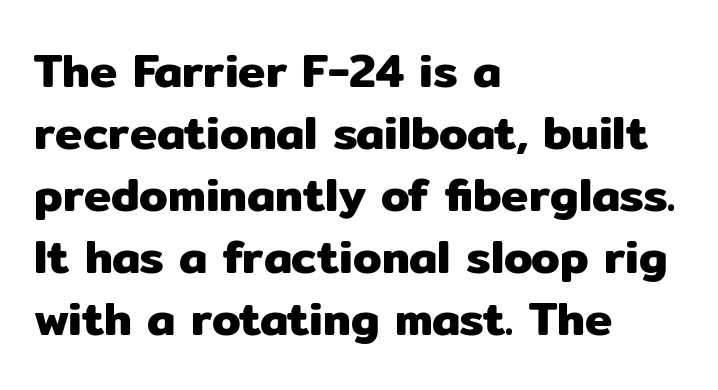
{"serif": "no", "italic": "no", "width": "normal", "stroke_contrast": "low", "x_height": "medium", "monospaced": "no", "underline": "no", "align": "left", "line_spacing": "normal", "line_spacing_ratio": 1.35, "letter_spacing": "normal", "letter_spacing_em": 0.0, "glyph_px": 46}
